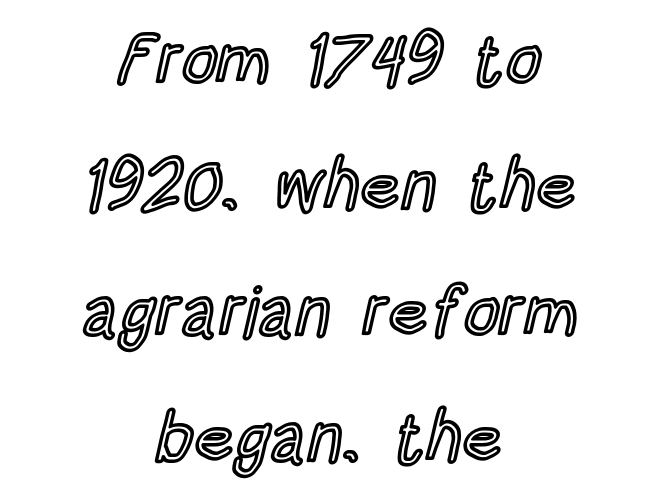
Decoration check: the copy has no underline. The face used here is proportionally spaced, like ordinary book or web type. Compared with typical body copy, the letter spacing here is the same. Every row of glyphs is offset so its center matches the block's center.
